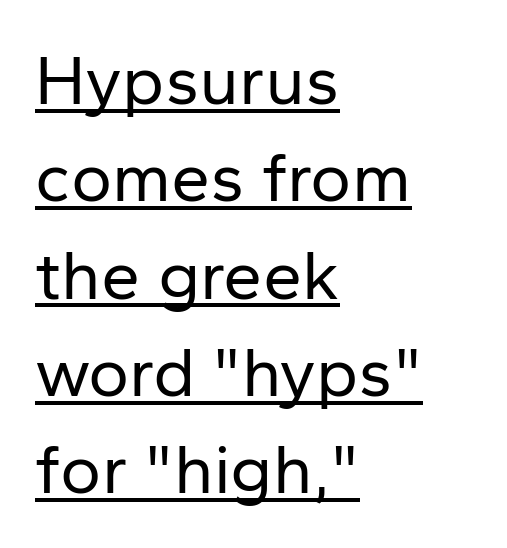
Q: Is the text bold? A: No.
Q: Is the text italic (slanted)? A: No, it is upright.
Q: Is the typeface a serif or a sans-serif typeface? A: Sans-serif.
Q: Is the text underlined? A: Yes.
Q: How is the paragraph aligned? A: Left-aligned.
Q: Is the spacing between letters normal or unusually wide? A: Normal.
Q: Is the spacing between lines tight, normal or loose? A: Normal.
Q: Width (condensed, normal, or wide)? A: Normal.
Q: Stroke contrast? A: Low.
Q: x-height? A: Medium.
Q: Monospaced? A: No.
